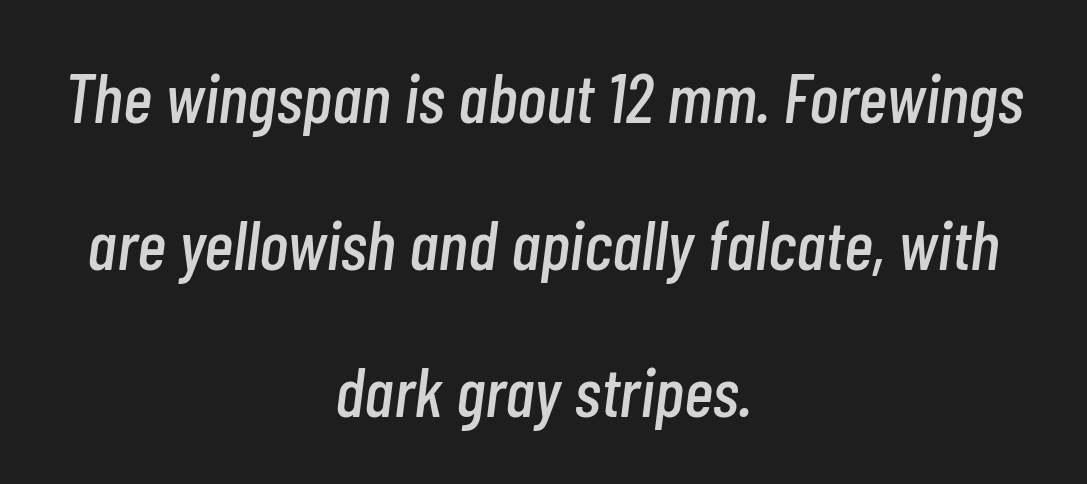
Q: Is the text italic (slanted)? A: Yes, it leans right by about 7 degrees.
Q: Is the text underlined? A: No.
Q: How is the paragraph aligned? A: Centered.
Q: Is the spacing between letters normal or unusually wide? A: Normal.
Q: Is the spacing between lines tight, normal or loose? A: Loose.
Q: Width (condensed, normal, or wide)? A: Condensed.
Q: Stroke contrast? A: Low.
Q: x-height? A: Medium.
Q: Monospaced? A: No.
